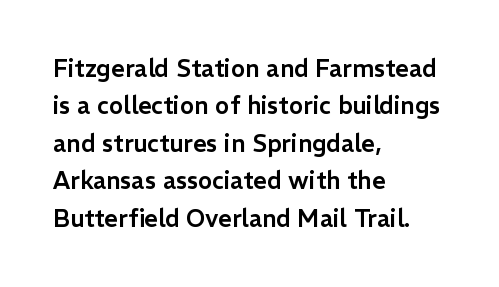
Quick note: interline space is typical. Ordinary non-slanted type is in use. The glyphs are unaccompanied by any horizontal stroke below them. The setting favours the left margin, as ordinary paragraphs usually do.
